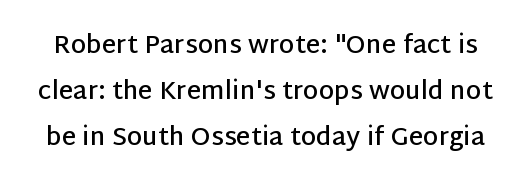
Q: Is the text bold? A: Semi-bold.
Q: Is the text italic (slanted)? A: No, it is upright.
Q: Is the text underlined? A: No.
Q: Is the spacing between letters normal or unusually wide? A: Normal.
